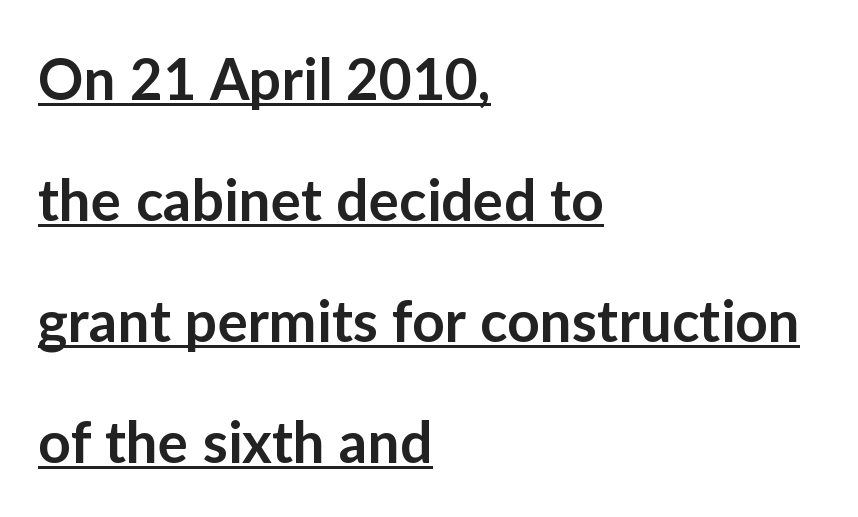
{"serif": "no", "italic": "no", "bold": "semi", "weight": "semibold", "width": "normal", "stroke_contrast": "low", "x_height": "medium", "monospaced": "no", "underline": "yes", "align": "left", "line_spacing": "loose", "line_spacing_ratio": 2.12, "letter_spacing": "normal", "letter_spacing_em": 0.0, "glyph_px": 57}
